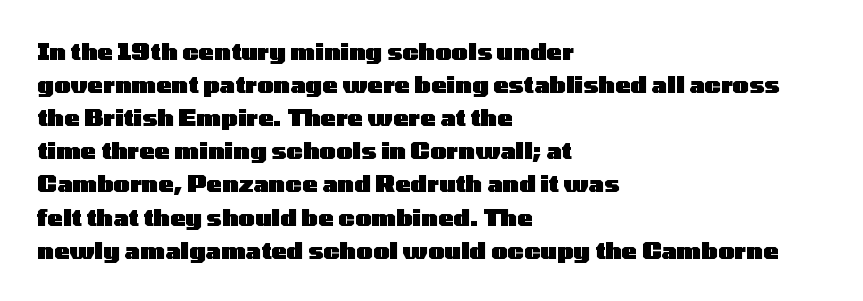
The image shows 23 px bold type, upright; set left-aligned, normal line spacing (1.44x), normal letter spacing, not underlined.
